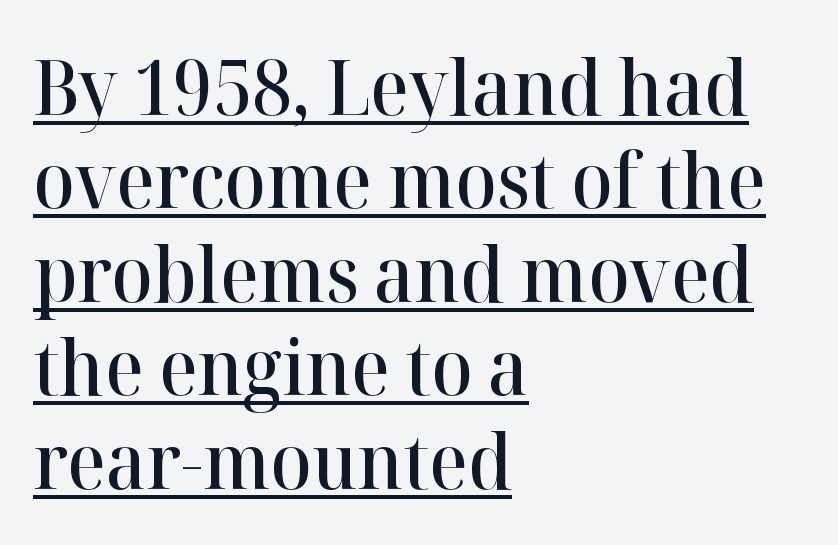
Think of a printed novel: that variable character pitch is what you see here. Ordinary non-slanted type is in use. This sample uses plain, unmodified letter spacing. These lines stack with their left ends in a neat column. Like a heading marked for emphasis, these lines bear an underscore.
